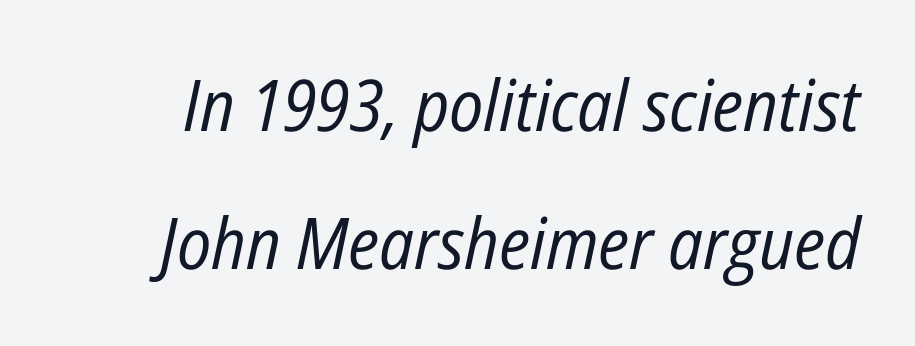
The image shows 71 px regular-weight, condensed type, italic (leaning right); set loose line spacing (1.95x), normal letter spacing, not underlined; low stroke contrast and a medium x-height.
